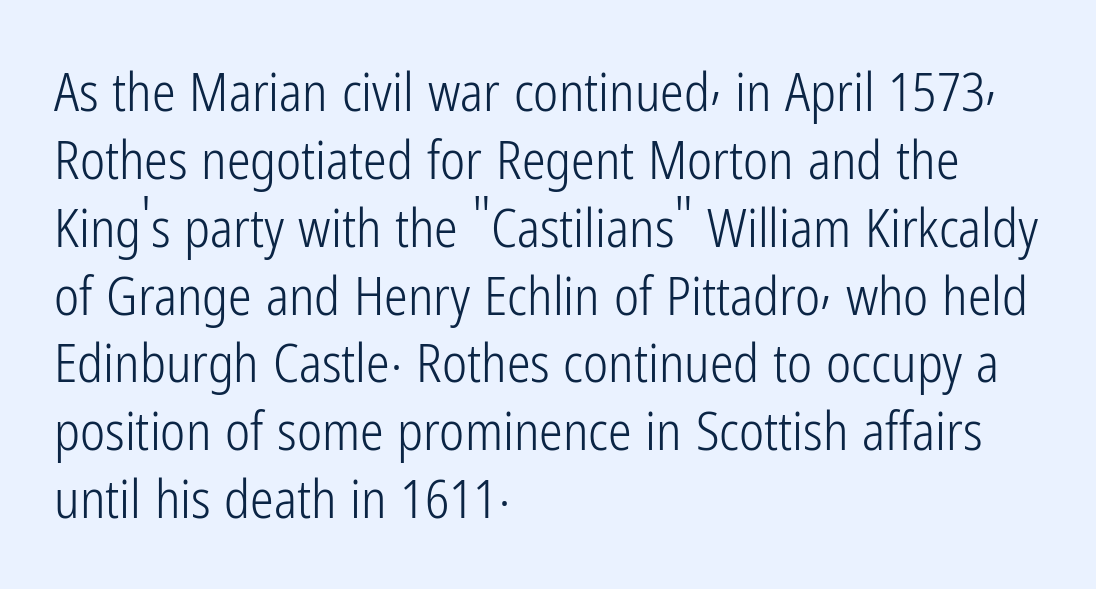
The rendering shows plain stroke endings on the letterforms — a sans-serif design. The zone under the glyphs is completely vacant. Think of a printed novel: that variable character pitch is what you see here. All the whitespace from short lines collects on the right. Standard letterfit; no display-style spreading of the glyphs. These lines sit exactly where default settings would place them.
